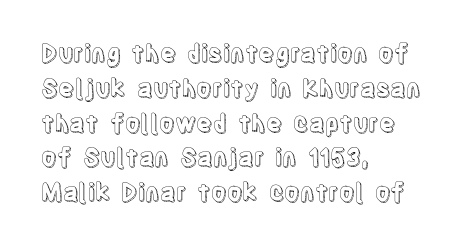
{"italic": "no", "underline": "no", "align": "left", "line_spacing": "normal", "line_spacing_ratio": 1.45, "letter_spacing": "normal", "letter_spacing_em": 0.0, "glyph_px": 24}
